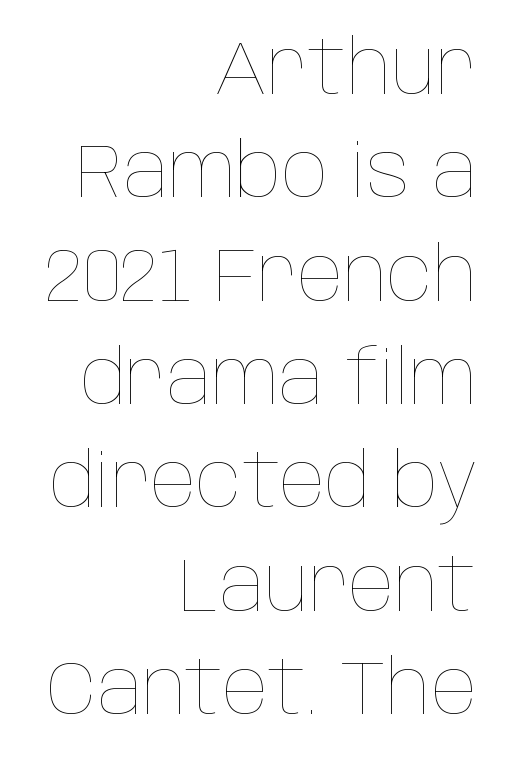
The image shows 76 px thin, condensed type, upright; set right-aligned, normal line spacing (1.36x), normal letter spacing, not underlined; low stroke contrast and a large x-height.
